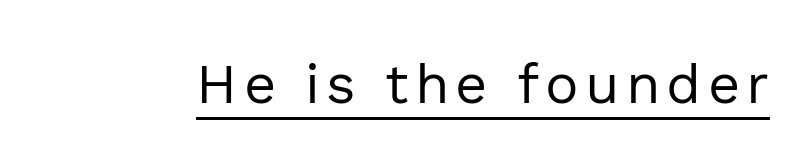
The image shows 56 px regular-weight sans-serif type, upright; set underlined; a medium x-height.
